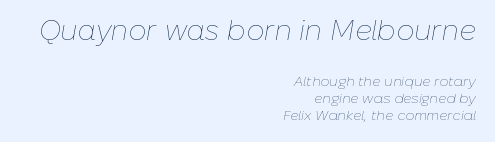
{"italic": "yes", "lean": "right", "slant_degrees": 10, "bold": "no", "weight": "thin", "width": "normal", "stroke_contrast": "low", "x_height": "medium", "monospaced": "no", "underline": "no", "align": "right", "line_spacing_ratio": 1.2, "letter_spacing": "normal", "letter_spacing_em": 0.0, "larger_block": "first", "size_ratio": 2.0, "glyph_px": 28}
